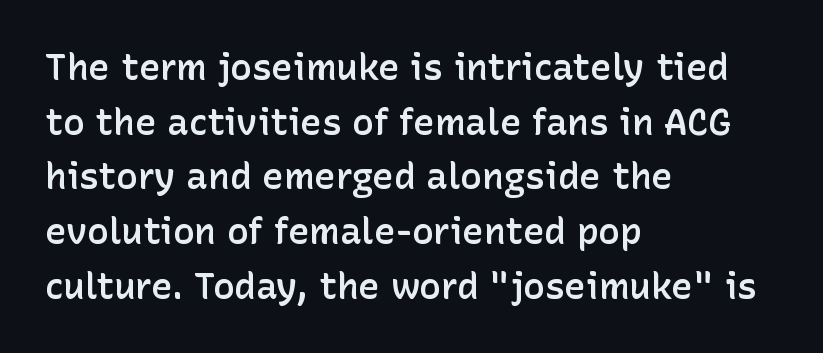
{"serif": "no", "italic": "no", "bold": "semi", "weight": "semibold", "width": "normal", "stroke_contrast": "low", "x_height": "medium", "monospaced": "no", "underline": "no", "align": "left", "line_spacing": "normal", "line_spacing_ratio": 1.52, "letter_spacing": "normal", "letter_spacing_em": 0.0, "glyph_px": 36}
